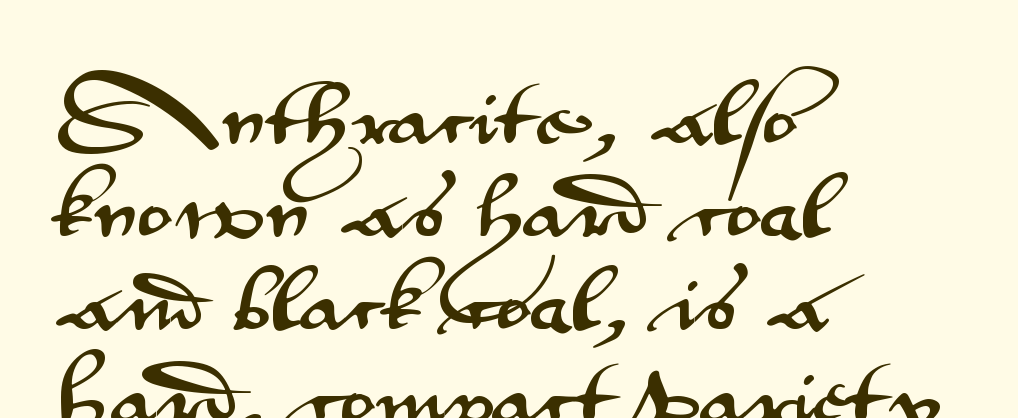
The image shows 74 px wide sans-serif type; set left-aligned, normal line spacing (1.26x), normal letter spacing, not underlined; medium stroke contrast and a small x-height.
